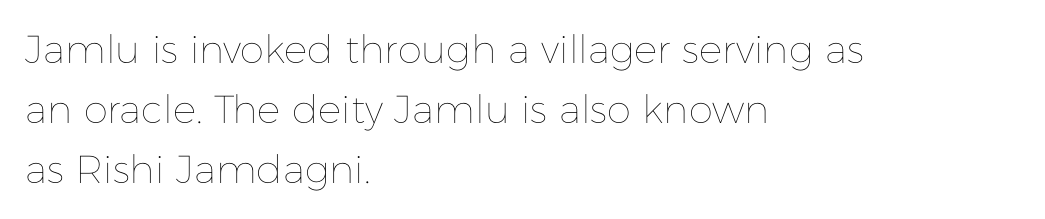
{"italic": "no", "bold": "no", "weight": "thin", "width": "normal", "stroke_contrast": "low", "x_height": "medium", "monospaced": "no", "underline": "no", "align": "left", "line_spacing": "normal", "line_spacing_ratio": 1.54, "letter_spacing": "normal", "letter_spacing_em": 0.0, "glyph_px": 39}
